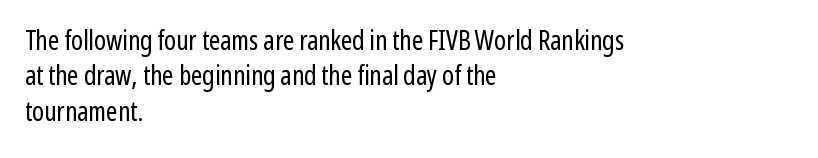
{"italic": "no", "bold": "no", "underline": "no", "align": "left", "line_spacing": "normal", "line_spacing_ratio": 1.31, "letter_spacing": "normal", "letter_spacing_em": 0.0, "glyph_px": 27}
